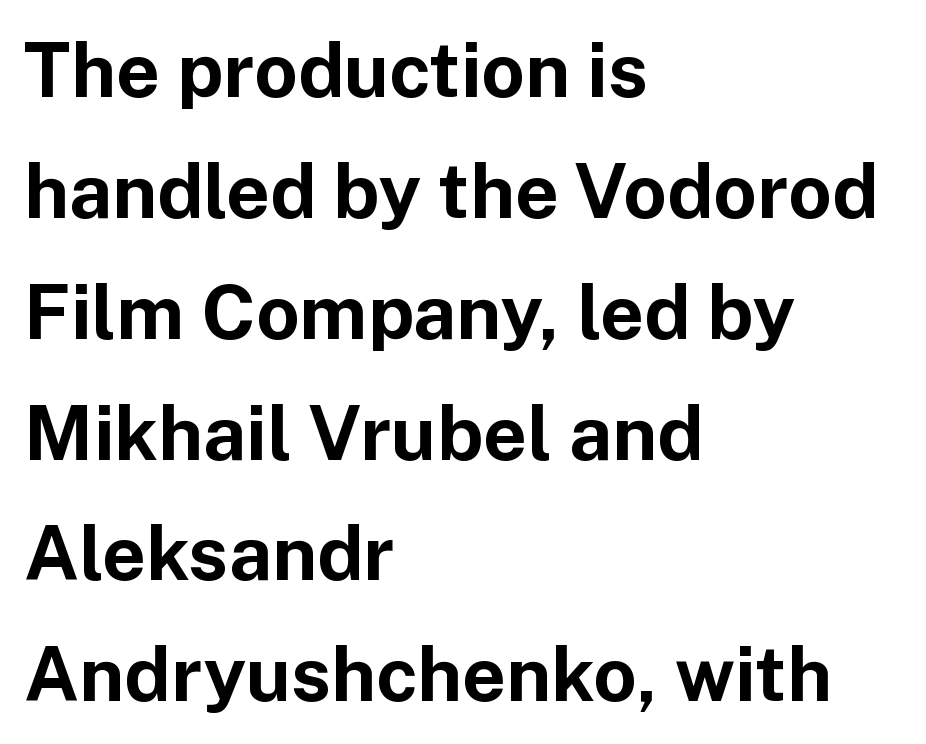
{"serif": "no", "italic": "no", "bold": "yes", "weight": "bold", "width": "normal", "stroke_contrast": "low", "x_height": "medium", "monospaced": "no", "underline": "no", "align": "left", "line_spacing": "normal", "line_spacing_ratio": 1.59, "letter_spacing": "normal", "letter_spacing_em": 0.0, "glyph_px": 76}
